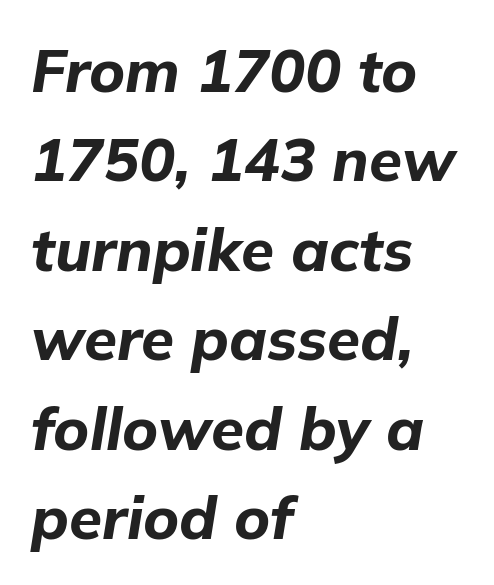
{"italic": "yes", "lean": "right", "slant_degrees": 9, "bold": "yes", "weight": "bold", "width": "normal", "stroke_contrast": "low", "x_height": "medium", "monospaced": "no", "underline": "no", "align": "left", "line_spacing": "normal", "line_spacing_ratio": 1.49, "letter_spacing": "normal", "letter_spacing_em": 0.0, "glyph_px": 60}
